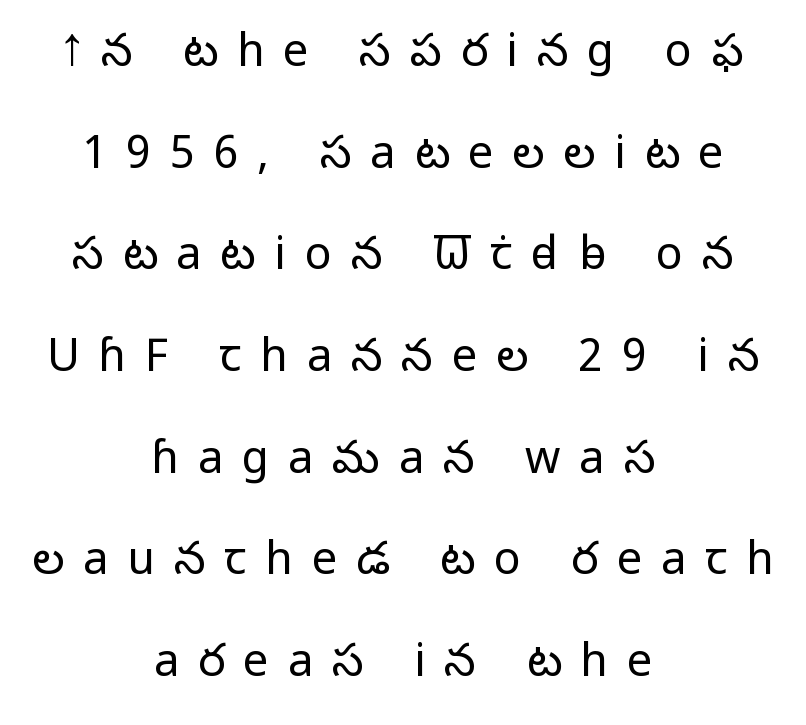
The block of text is sparse from top to bottom, with ample space between rows. Descenders hang freely into open space. The rendering uses natural spacing where letterforms have individual widths. Stroke terminals: plain, sans-serif.
